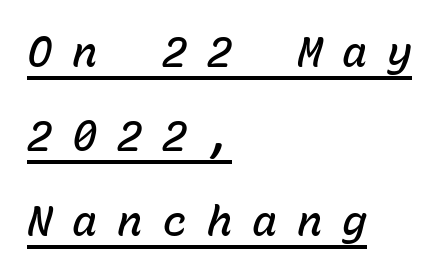
Q: Is the text bold? A: Semi-bold.
Q: Is the text italic (slanted)? A: Yes, it leans right by about 15 degrees.
Q: Is the text underlined? A: Yes.
Q: How is the paragraph aligned? A: Left-aligned.
Q: Is the spacing between letters normal or unusually wide? A: Unusually wide.
Q: Is the spacing between lines tight, normal or loose? A: Loose.
Q: Width (condensed, normal, or wide)? A: Normal.
Q: Stroke contrast? A: Low.
Q: x-height? A: Medium.
Q: Monospaced? A: Yes.
